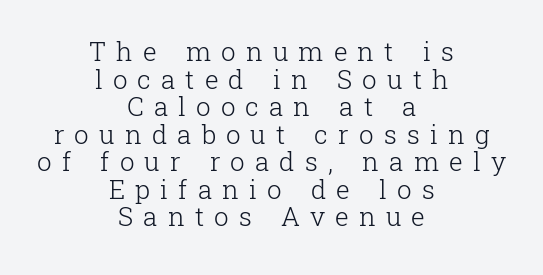
Baseline-to-baseline distance is barely more than the letter height. A student would call this center alignment; a typographer would say set centered. Here the glyphs are tracked loosely, breaking word shapes into spaced letters. The string is rendered with underlining switched off. You can tell it's not italic because the verticals are truly vertical. The cut favours lightness, reaching ordinary text weight at its darkest.
